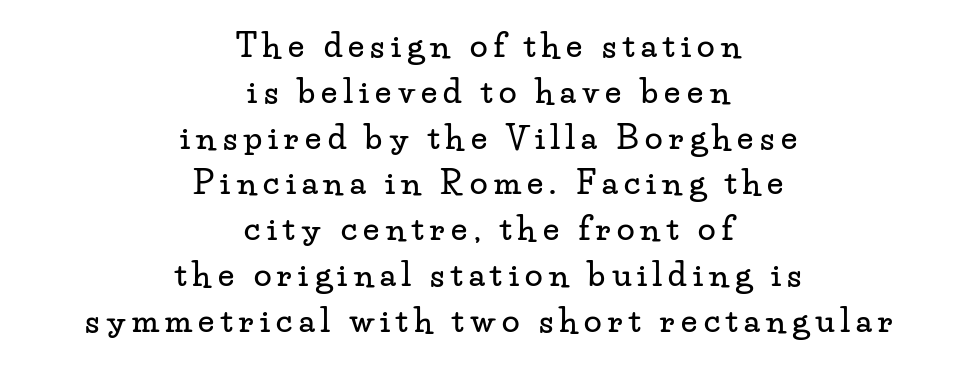
Unmarked baselines from the first word to the last. Normally led — the rows are evenly, conventionally spaced. The rag falls on both sides of this text block equally. Proportional: the letters do not fall into vertical columns. Look at the tracking — it's clearly loosened, letters drifting apart. Nope, not italic — everything's standing straight.
